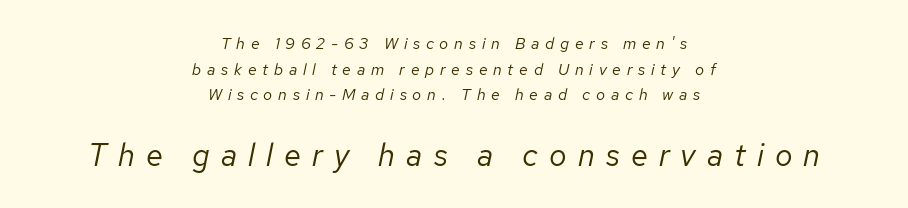
Q: Is the text bold? A: No.
Q: Is the text italic (slanted)? A: Yes, it leans right by about 12 degrees.
Q: Is the text underlined? A: No.
Q: How is the paragraph aligned? A: Centered.
Q: Is the spacing between letters normal or unusually wide? A: Unusually wide.
Q: Is the spacing between lines tight, normal or loose? A: Normal.
Q: Which block of text is set in a larger size, the first (top) or the second (bottom)? A: The second (bottom) one.
Q: Width (condensed, normal, or wide)? A: Normal.
Q: Stroke contrast? A: Low.
Q: x-height? A: Medium.
Q: Monospaced? A: No.
